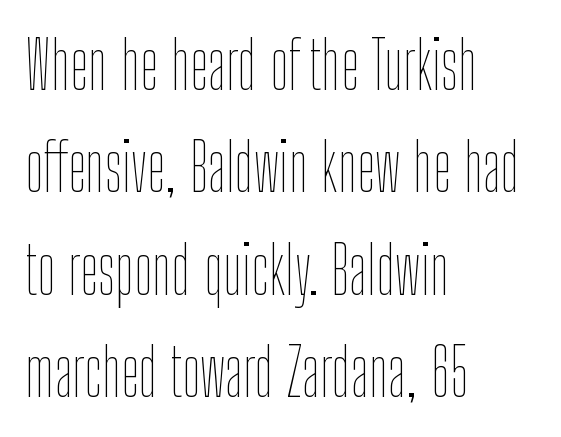
Is there any slant? The stems are plumb. One glance says typical: line gaps are just what's usual. The horizontal fit of the characters is conventional and even. The gap between lines stays unmarked. Stroke thickness stays within the range of a standard reading face or lighter. The passage shown is typed in a proportional face where columns would drift.
